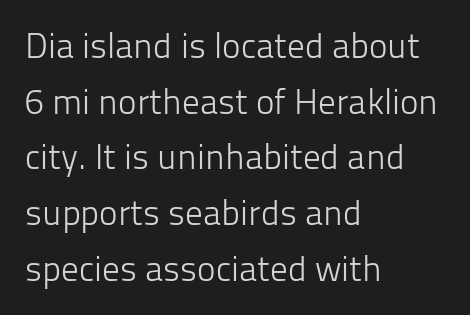
{"serif": "no", "italic": "no", "bold": "no", "weight": "light", "width": "normal", "stroke_contrast": "low", "x_height": "medium", "monospaced": "no", "underline": "no", "align": "left", "line_spacing": "normal", "line_spacing_ratio": 1.59, "letter_spacing": "normal", "letter_spacing_em": 0.0, "glyph_px": 35}
